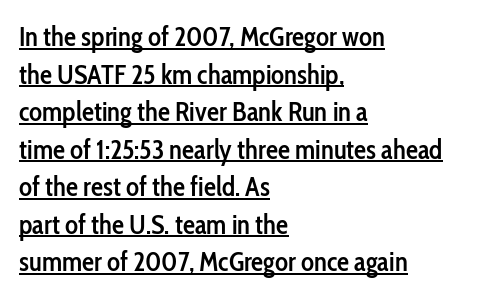
Q: Is the text bold? A: Semi-bold.
Q: Is the text italic (slanted)? A: No, it is upright.
Q: Is the text underlined? A: Yes.
Q: How is the paragraph aligned? A: Left-aligned.
Q: Is the spacing between letters normal or unusually wide? A: Normal.
Q: Is the spacing between lines tight, normal or loose? A: Normal.
